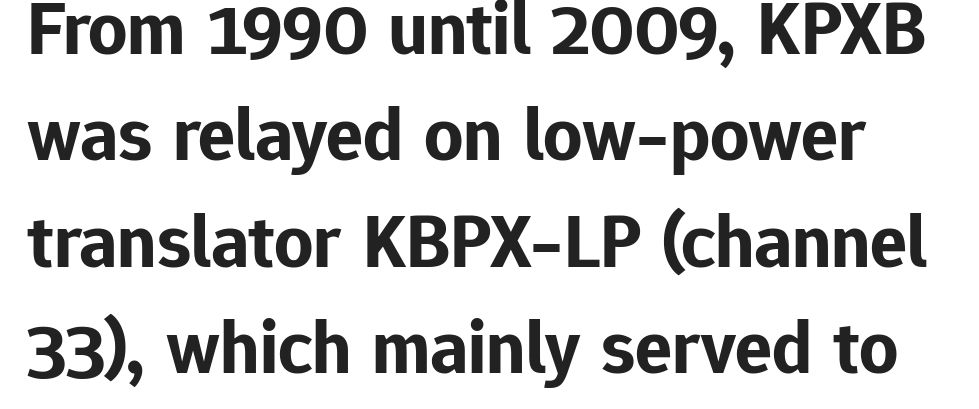
Q: Is the text bold? A: Yes.
Q: Is the text italic (slanted)? A: No, it is upright.
Q: Is the typeface a serif or a sans-serif typeface? A: Sans-serif.
Q: Is the text underlined? A: No.
Q: Is the spacing between letters normal or unusually wide? A: Normal.
Q: Is the spacing between lines tight, normal or loose? A: Normal.
Q: Width (condensed, normal, or wide)? A: Normal.
Q: Stroke contrast? A: Low.
Q: x-height? A: Medium.
Q: Monospaced? A: No.
